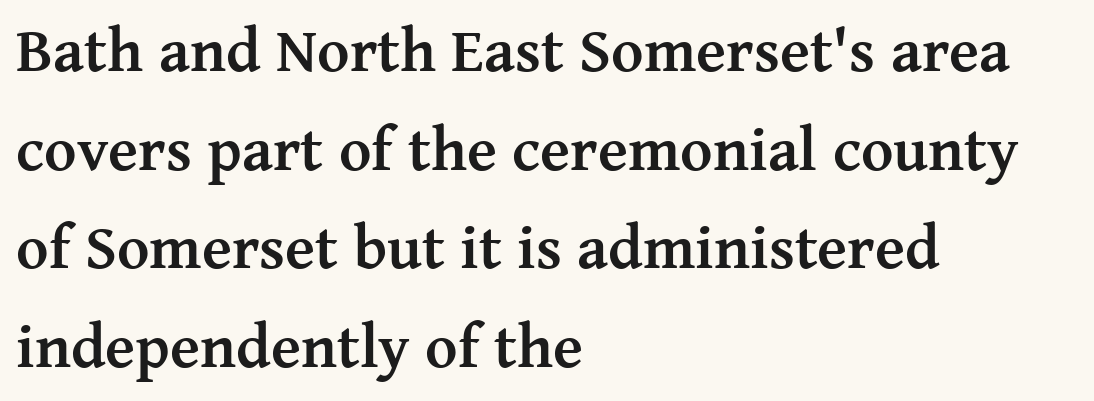
A typesetter would call this proportional, since set widths differ per character. Decoration check: the copy has no underline. How are the letters spaced? Ordinarily, with no added tracking. The passage shown stacks its lines at a standard gap. The text block is weighted toward the left margin, trailing off unevenly rightward. This is heavy type, rendered in bold.
